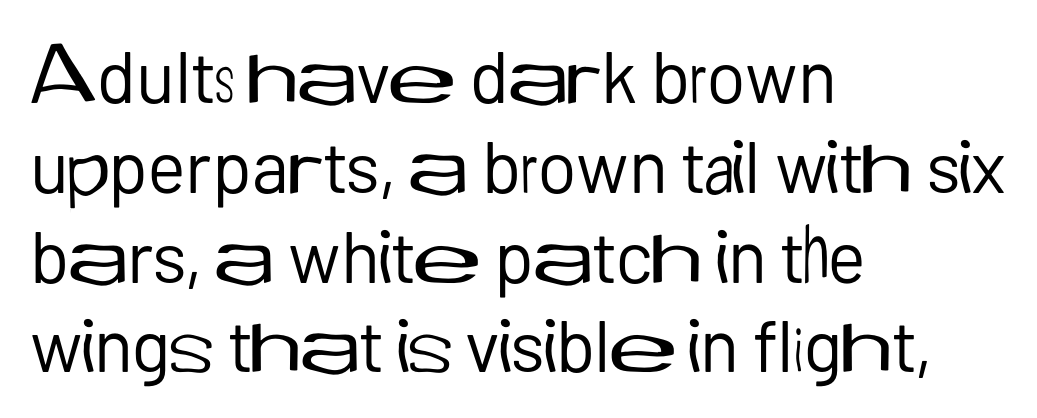
Q: Is the text bold? A: No.
Q: Is the text italic (slanted)? A: No, it is upright.
Q: Is the typeface a serif or a sans-serif typeface? A: Sans-serif.
Q: Is the text underlined? A: No.
Q: How is the paragraph aligned? A: Left-aligned.
Q: Is the spacing between letters normal or unusually wide? A: Normal.
Q: Width (condensed, normal, or wide)? A: Normal.
Q: Stroke contrast? A: Low.
Q: x-height? A: Medium.
Q: Monospaced? A: No.
